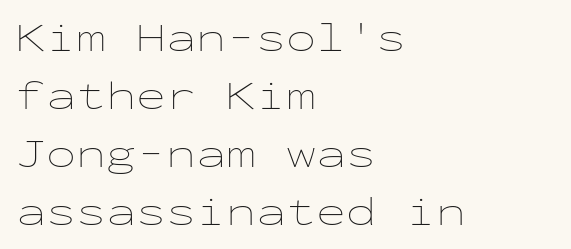
The image shows 40 px thin, wide type, upright, monospaced; set left-aligned, normal line spacing (1.45x), normal letter spacing, not underlined; low stroke contrast and a medium x-height.
